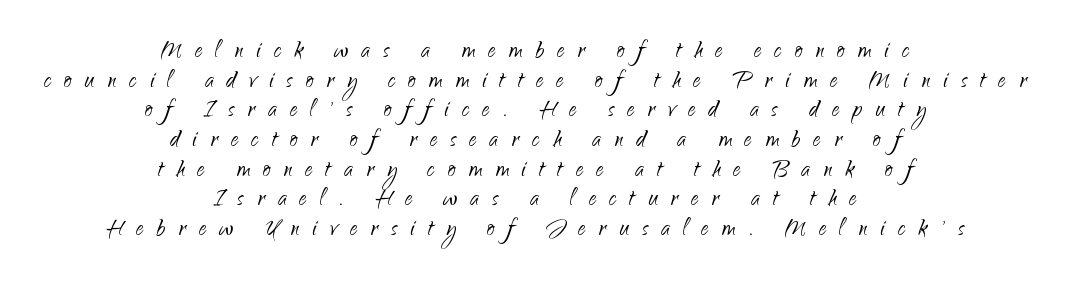
{"serif": "no", "bold": "no", "weight": "light", "width": "normal", "stroke_contrast": "low", "x_height": "small", "monospaced": "no", "underline": "no", "align": "center", "line_spacing": "tight", "line_spacing_ratio": 0.99, "letter_spacing": "wide", "letter_spacing_em": 0.44, "glyph_px": 30}
